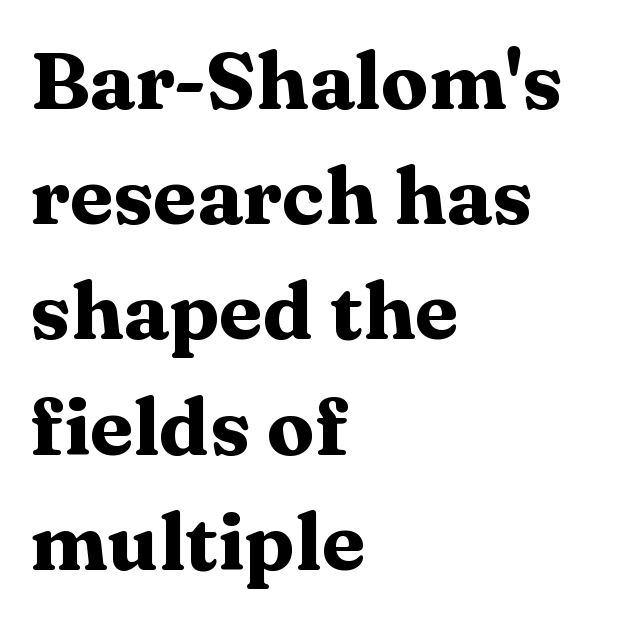
{"serif": "yes", "italic": "no", "bold": "yes", "weight": "heavy", "width": "wide", "stroke_contrast": "medium", "x_height": "medium", "monospaced": "no", "underline": "no", "align": "left", "line_spacing": "normal", "line_spacing_ratio": 1.44, "letter_spacing": "normal", "letter_spacing_em": 0.0, "glyph_px": 80}
